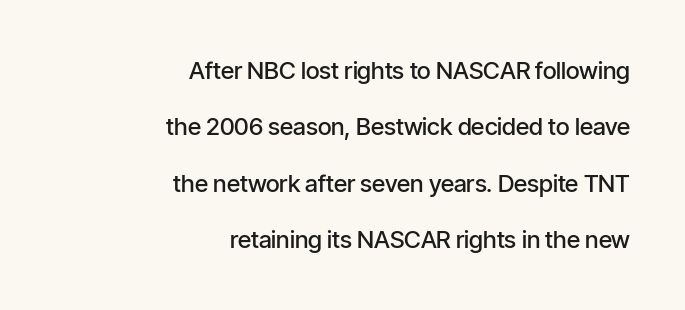
Q: Is the text bold? A: Semi-bold.
Q: Is the text italic (slanted)? A: No, it is upright.
Q: Is the text underlined? A: No.
Q: How is the paragraph aligned? A: Right-aligned.
Q: Is the spacing between letters normal or unusually wide? A: Normal.
Q: Is the spacing between lines tight, normal or loose? A: Loose.
